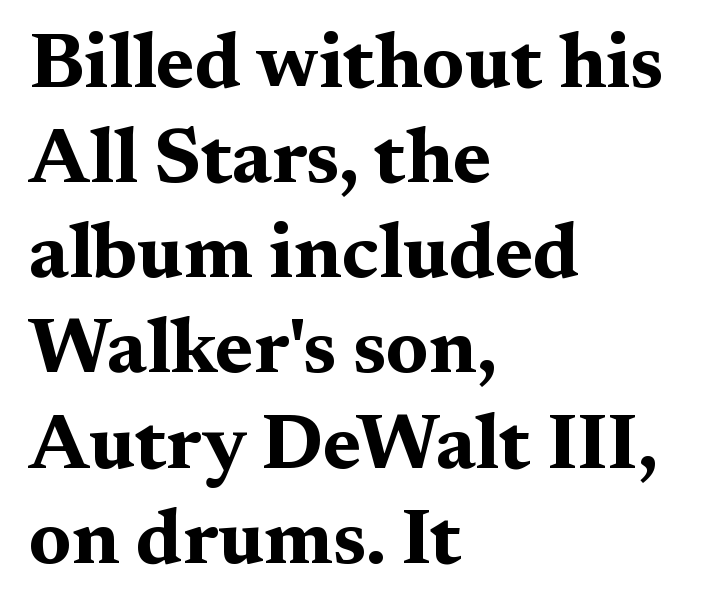
The image shows 78 px bold, wide serif type, upright; set left-aligned, line spacing 1.22x, normal letter spacing, not underlined; medium stroke contrast and a medium x-height.
